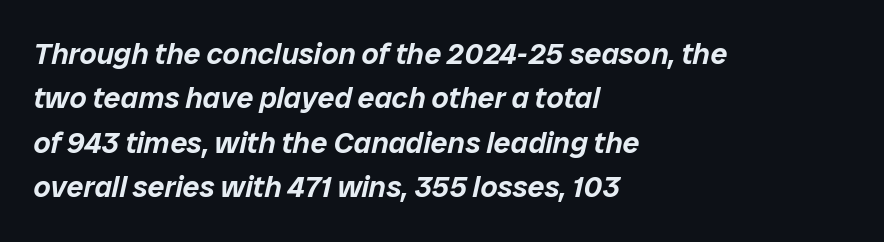
This sample has the flowing, uneven cadence of proportional lettering. Honestly, the letter spacing is just normal — you wouldn't notice it. The axis of the letterforms is tilted away from vertical. Reading down the column, the eye jumps a familiar distance to each next line. The lines in this sample share a left origin and differ only in where they stop.
